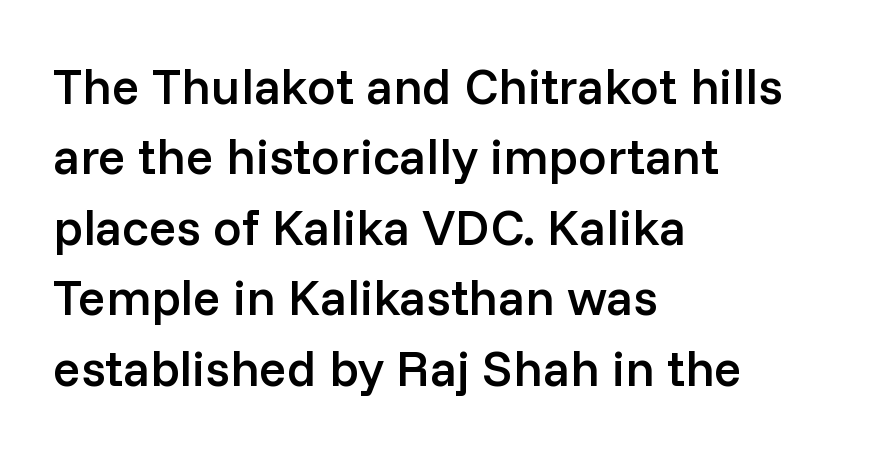
{"serif": "no", "italic": "no", "bold": "semi", "weight": "semibold", "width": "normal", "stroke_contrast": "low", "x_height": "medium", "monospaced": "no", "underline": "no", "align": "left", "line_spacing": "normal", "line_spacing_ratio": 1.38, "letter_spacing": "normal", "letter_spacing_em": 0.0, "glyph_px": 51}
